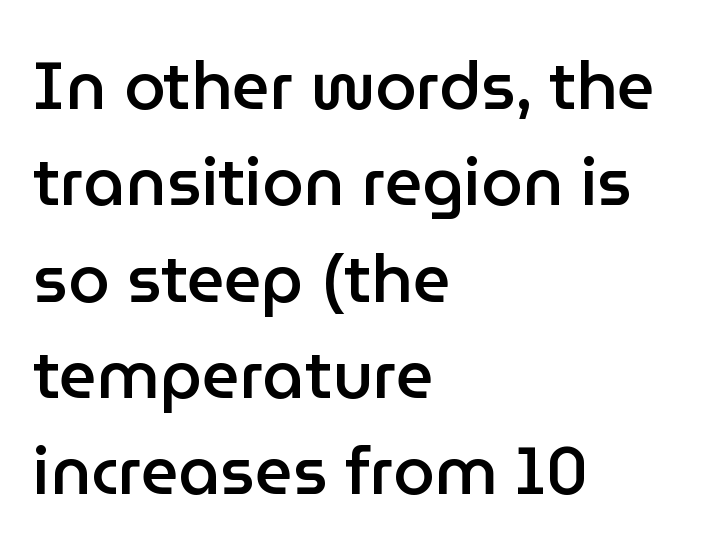
{"serif": "no", "italic": "no", "bold": "semi", "weight": "semibold", "width": "normal", "stroke_contrast": "low", "x_height": "medium", "monospaced": "no", "underline": "no", "align": "left", "line_spacing": "normal", "line_spacing_ratio": 1.46, "letter_spacing": "normal", "letter_spacing_em": 0.0, "glyph_px": 66}
